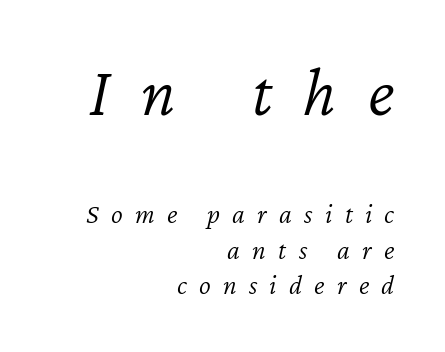
The image shows 71 px light type, italic (leaning right); set right-aligned, normal line spacing (1.26x), unusually wide letter spacing (+0.44 em), not underlined; the first (top) block is 2.54x larger; low stroke contrast and a medium x-height.
